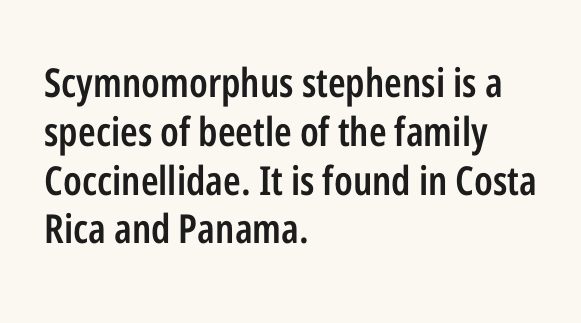
{"serif": "no", "italic": "no", "bold": "semi", "weight": "semibold", "width": "condensed", "stroke_contrast": "low", "x_height": "medium", "monospaced": "no", "underline": "no", "align": "left", "line_spacing_ratio": 1.22, "letter_spacing": "normal", "letter_spacing_em": 0.0, "glyph_px": 40}
